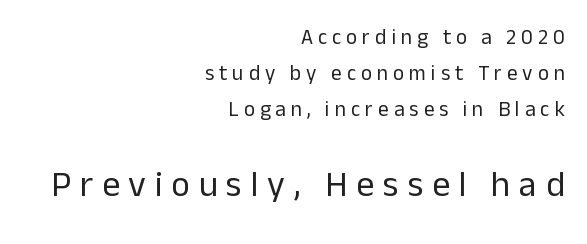
{"serif": "no", "italic": "no", "bold": "no", "weight": "regular", "width": "normal", "stroke_contrast": "low", "x_height": "medium", "monospaced": "no", "underline": "no", "align": "right", "line_spacing_ratio": 1.72, "letter_spacing": "wide", "letter_spacing_em": 0.24, "larger_block": "second", "size_ratio": 1.71, "glyph_px": 36}
